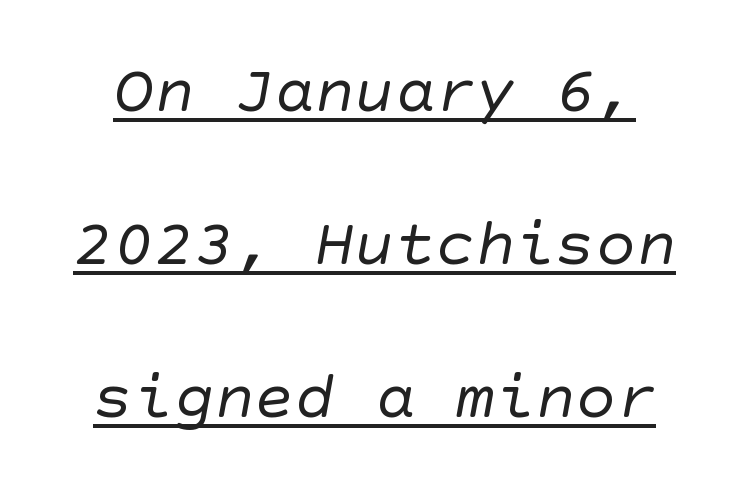
The passage shown has conventional tracking throughout. The leading is generous, giving the passage an open texture. Weight: not bold — regular or lighter. The string is rendered with underlining switched on. Unlike a traditional serif, this face leaves its strokes unadorned.
